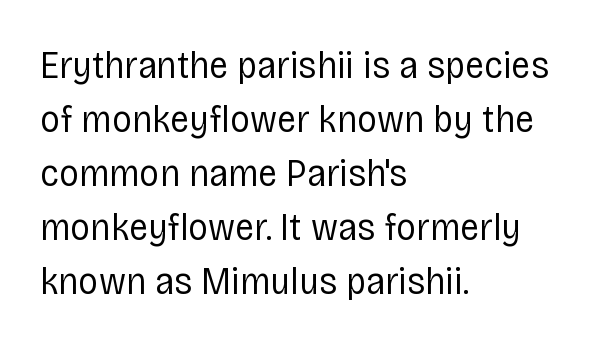
Q: Is the text bold? A: No.
Q: Is the text italic (slanted)? A: No, it is upright.
Q: Is the typeface a serif or a sans-serif typeface? A: Sans-serif.
Q: Is the text underlined? A: No.
Q: How is the paragraph aligned? A: Left-aligned.
Q: Is the spacing between letters normal or unusually wide? A: Normal.
Q: Is the spacing between lines tight, normal or loose? A: Normal.
Q: Width (condensed, normal, or wide)? A: Condensed.
Q: Stroke contrast? A: Low.
Q: x-height? A: Large.
Q: Monospaced? A: No.
